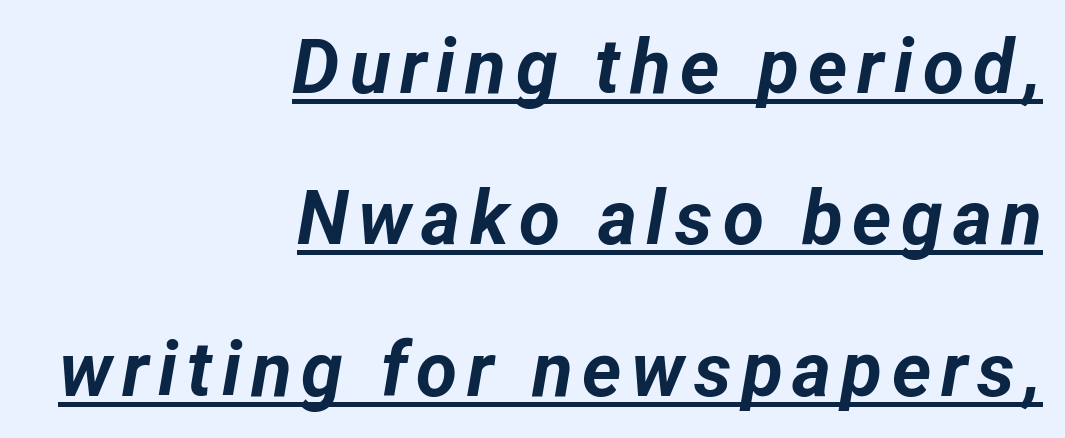
Q: Is the text bold? A: Yes.
Q: Is the text italic (slanted)? A: Yes, it leans right by about 12 degrees.
Q: Is the text underlined? A: Yes.
Q: How is the paragraph aligned? A: Right-aligned.
Q: Is the spacing between lines tight, normal or loose? A: Loose.
Q: Width (condensed, normal, or wide)? A: Normal.
Q: Stroke contrast? A: Low.
Q: x-height? A: Medium.
Q: Monospaced? A: No.
